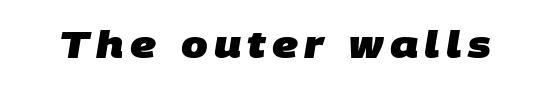
In terms of letterform style, serifs are entirely absent. The characters look thick and weighty, a clear bold. Is this a fixed-width face? No — the glyphs have proportional, varying widths. Anything drawn beneath the words? Only blank space.
